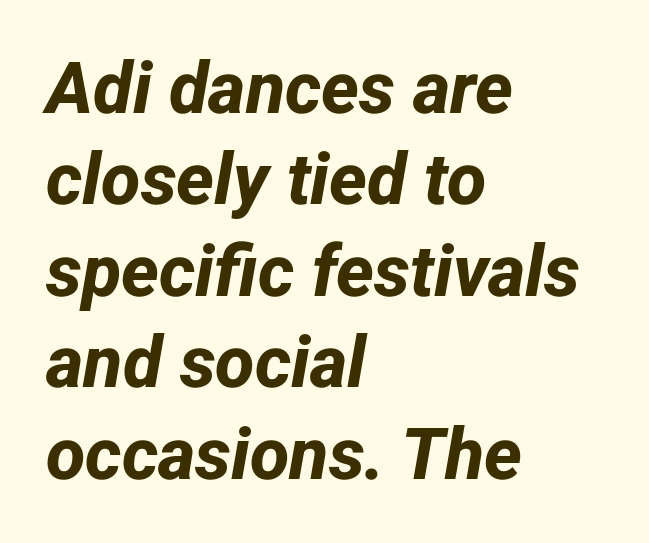
Summary of weight: heavy, a full bold. These lines sit exactly where default settings would place them. No extra tracking has been applied to these lines. Regarding serifs, this sample does without them. The ragged edge is on the right, which tells us the setting is flush left. The baseline area is clear.
